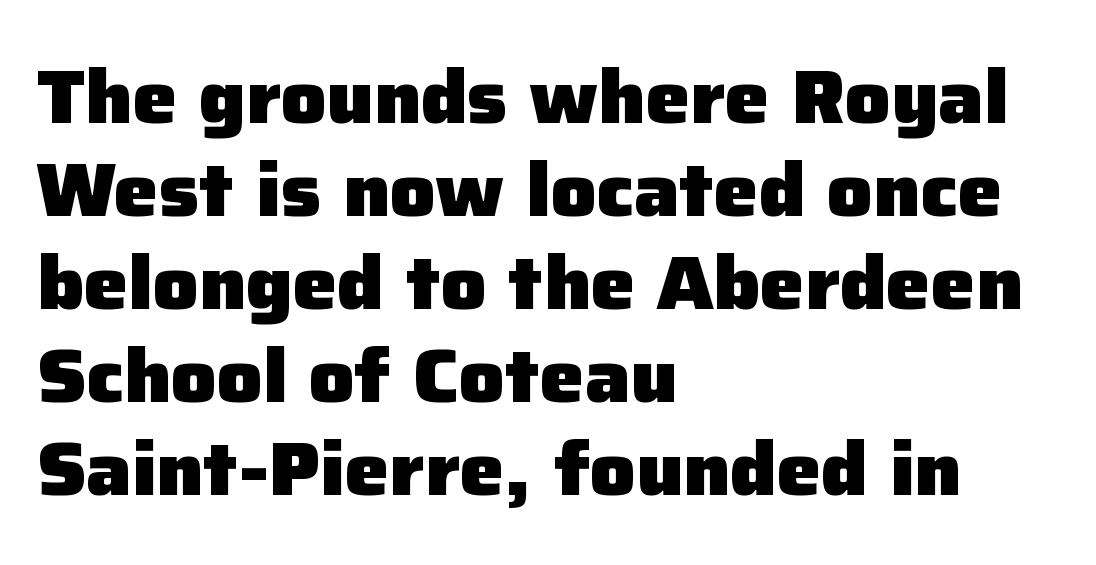
{"serif": "no", "italic": "no", "bold": "yes", "weight": "heavy", "width": "normal", "stroke_contrast": "low", "x_height": "medium", "monospaced": "no", "underline": "no", "align": "left", "line_spacing_ratio": 1.24, "letter_spacing": "normal", "letter_spacing_em": 0.0, "glyph_px": 75}
